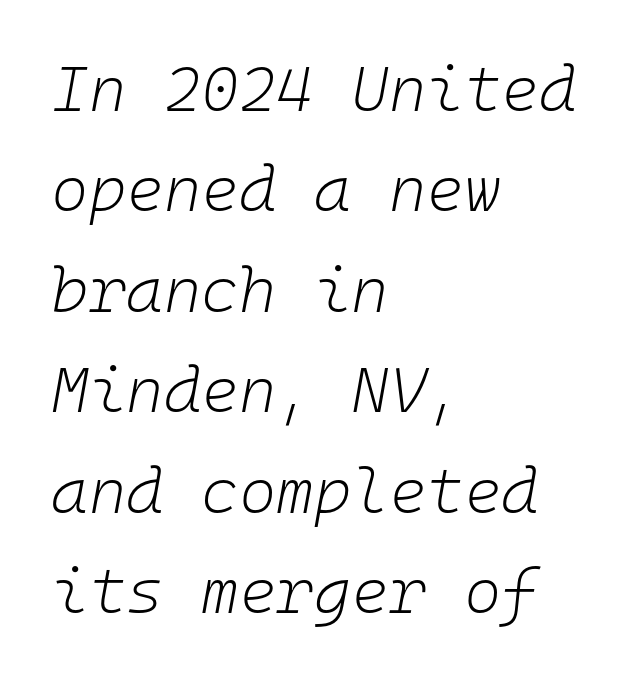
Q: Is the text bold? A: No.
Q: Is the text italic (slanted)? A: Yes, it leans right by about 10 degrees.
Q: Is the text underlined? A: No.
Q: How is the paragraph aligned? A: Left-aligned.
Q: Is the spacing between letters normal or unusually wide? A: Normal.
Q: Is the spacing between lines tight, normal or loose? A: Normal.
Q: Width (condensed, normal, or wide)? A: Normal.
Q: Stroke contrast? A: Low.
Q: x-height? A: Medium.
Q: Monospaced? A: Yes.
